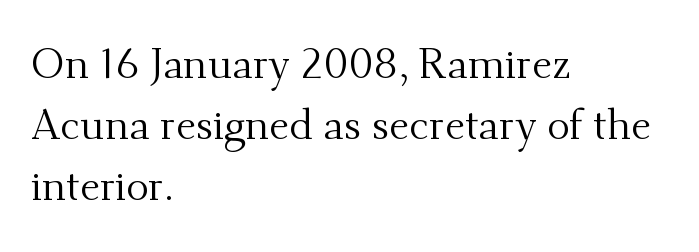
Unbolded letterforms with no extra heft. To sum up the face: it has serifs. Does the copy run flush right? No — it runs flush left. The space beneath each line is pristine and unruled.
